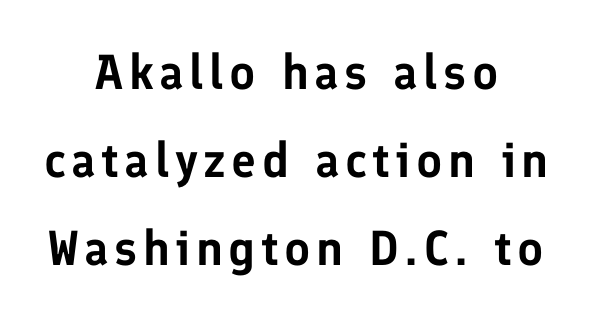
{"serif": "no", "italic": "no", "width": "normal", "stroke_contrast": "low", "x_height": "medium", "monospaced": "no", "underline": "no", "align": "center", "line_spacing_ratio": 1.8, "glyph_px": 49}
